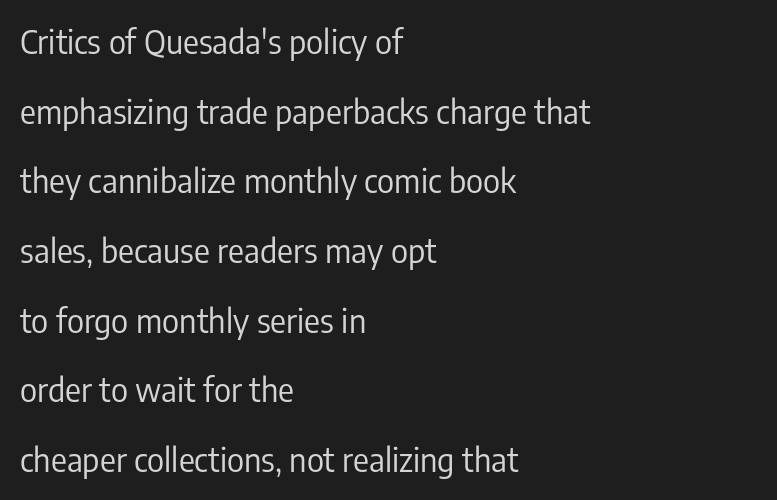
Check under the words: just untouched page. Vertical spacing — loose. Characters remain perfectly vertical along every line. Horizontal alignment here is leftward, the default for most running prose.
